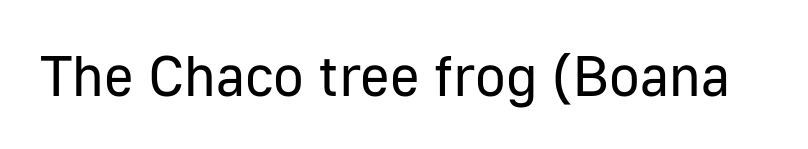
The image shows 57 px regular-weight sans-serif type, upright; set normal letter spacing, not underlined; low stroke contrast and a medium x-height.
